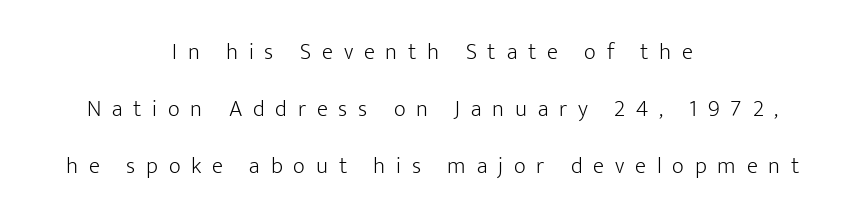
The image shows 23 px text type, upright; set centered, loose line spacing (2.48x), unusually wide letter spacing (+0.47 em), not underlined.
